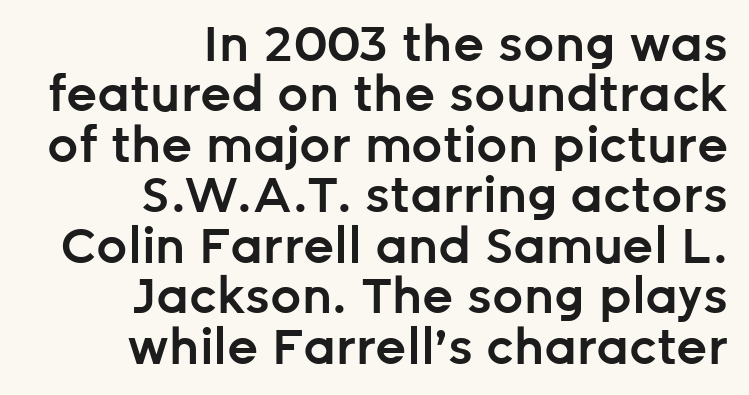
This sample is right-justified, so line beginnings fall wherever the words allow. Proportional: the letters do not fall into vertical columns. Style check: upright. Lines of text with bare space underneath. Moderately thickened strokes mark this as semibold type.
